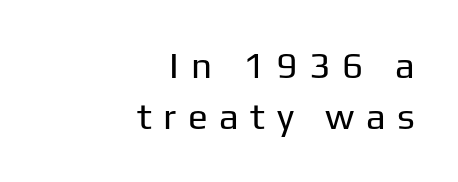
{"serif": "no", "italic": "no", "bold": "no", "weight": "regular", "width": "normal", "stroke_contrast": "low", "x_height": "medium", "monospaced": "no", "underline": "no", "align": "right", "line_spacing": "normal", "line_spacing_ratio": 1.39, "letter_spacing": "wide", "letter_spacing_em": 0.31, "glyph_px": 37}
